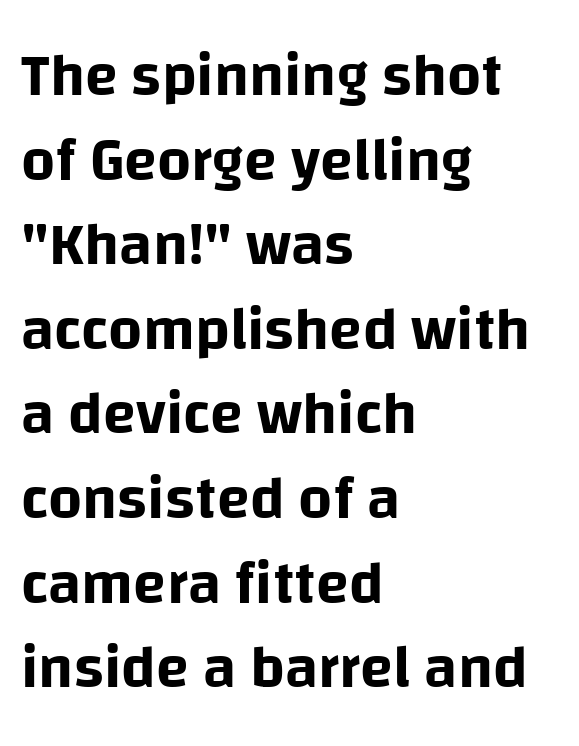
{"serif": "no", "italic": "no", "width": "normal", "stroke_contrast": "low", "x_height": "large", "monospaced": "no", "underline": "no", "align": "left", "line_spacing": "normal", "line_spacing_ratio": 1.41, "letter_spacing": "normal", "letter_spacing_em": 0.0, "glyph_px": 60}
